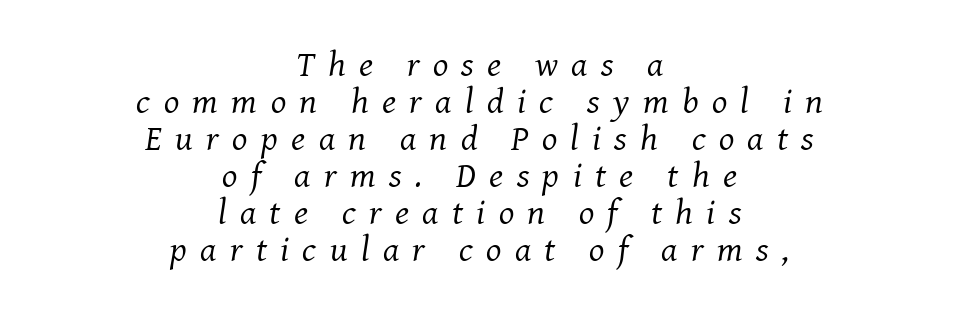
The typeface has the unassuming heft of standard copy or less. Look at the tracking — it's clearly loosened, letters drifting apart. Do the characters align in a grid? No, the font is proportional. The text carries the slant typical of an italic or oblique font. The glyphs in this specimen are seriffed.
